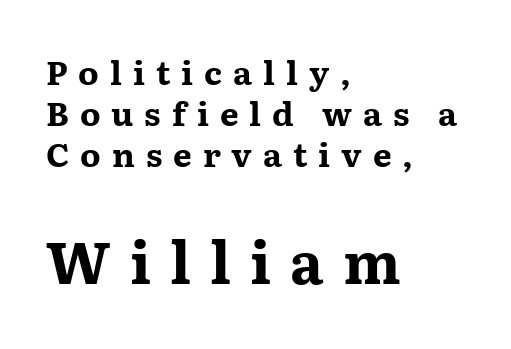
Q: Is the text bold? A: Yes.
Q: Is the text italic (slanted)? A: No, it is upright.
Q: Is the typeface a serif or a sans-serif typeface? A: Serif.
Q: Is the text underlined? A: No.
Q: How is the paragraph aligned? A: Left-aligned.
Q: Is the spacing between letters normal or unusually wide? A: Unusually wide.
Q: Which block of text is set in a larger size, the first (top) or the second (bottom)? A: The second (bottom) one.
Q: Width (condensed, normal, or wide)? A: Wide.
Q: Stroke contrast? A: Medium.
Q: x-height? A: Medium.
Q: Monospaced? A: No.
